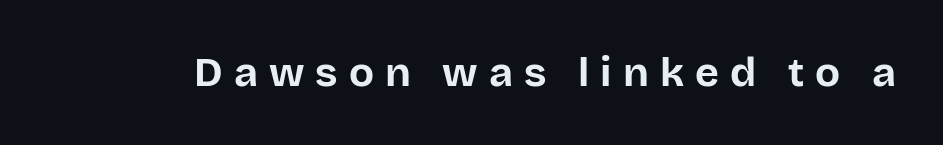
The image shows 41 px bold sans-serif type, upright; set unusually wide letter spacing (+0.27 em), not underlined; low stroke contrast and a large x-height.
